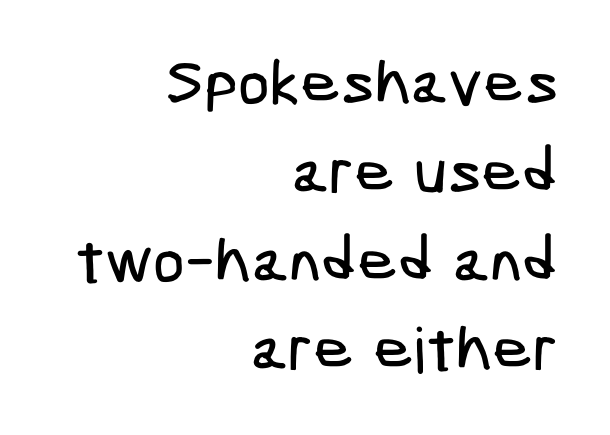
{"serif": "no", "width": "condensed", "stroke_contrast": "low", "x_height": "medium", "underline": "no", "align": "right", "line_spacing": "normal", "line_spacing_ratio": 1.41, "letter_spacing": "normal", "letter_spacing_em": 0.0, "glyph_px": 63}
